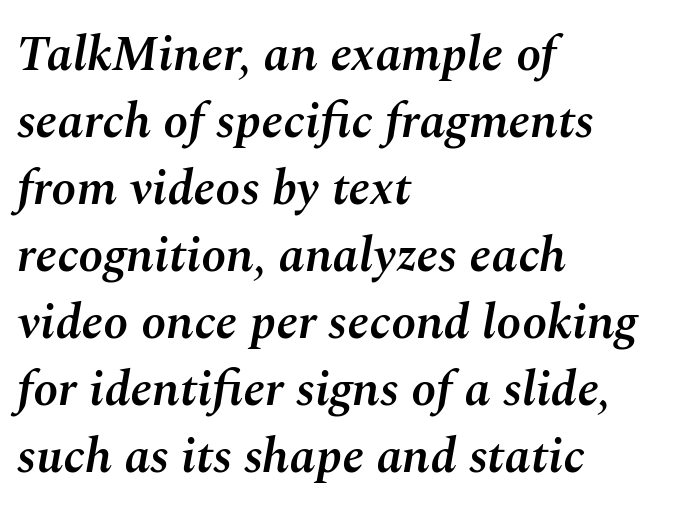
Q: Is the text bold? A: Semi-bold.
Q: Is the text italic (slanted)? A: Yes, it leans right by about 10 degrees.
Q: Is the text underlined? A: No.
Q: How is the paragraph aligned? A: Left-aligned.
Q: Is the spacing between letters normal or unusually wide? A: Normal.
Q: Is the spacing between lines tight, normal or loose? A: Normal.
Q: Width (condensed, normal, or wide)? A: Normal.
Q: Stroke contrast? A: Medium.
Q: x-height? A: Medium.
Q: Monospaced? A: No.
